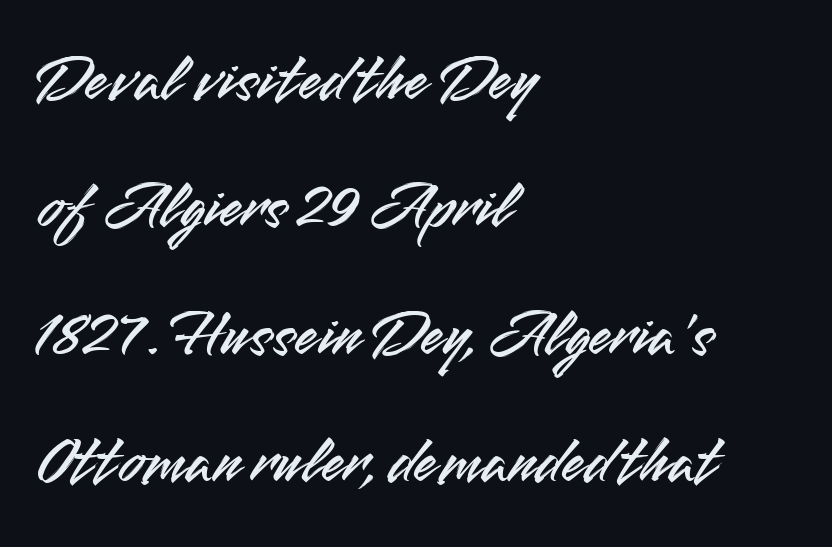
The image shows 67 px sans-serif type; set left-aligned, loose line spacing (1.9x), normal letter spacing, not underlined; medium stroke contrast and a small x-height.
